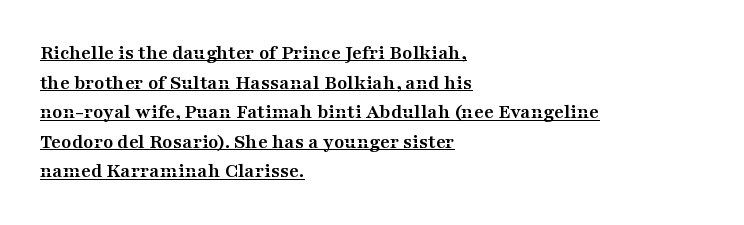
Q: Is the text bold? A: Yes.
Q: Is the text italic (slanted)? A: No, it is upright.
Q: Is the text underlined? A: Yes.
Q: How is the paragraph aligned? A: Left-aligned.
Q: Is the spacing between letters normal or unusually wide? A: Normal.
Q: Is the spacing between lines tight, normal or loose? A: Normal.
